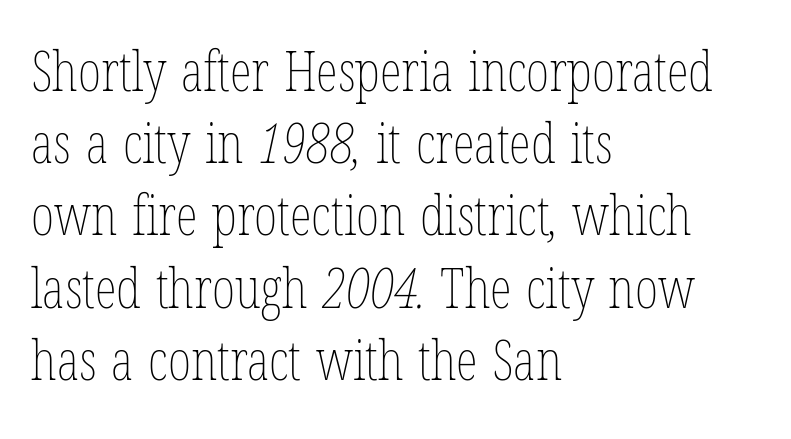
{"bold": "no", "weight": "thin", "width": "condensed", "stroke_contrast": "low", "x_height": "medium", "monospaced": "no", "underline": "no", "align": "left", "line_spacing": "normal", "line_spacing_ratio": 1.29, "letter_spacing": "normal", "letter_spacing_em": 0.0, "glyph_px": 56}
